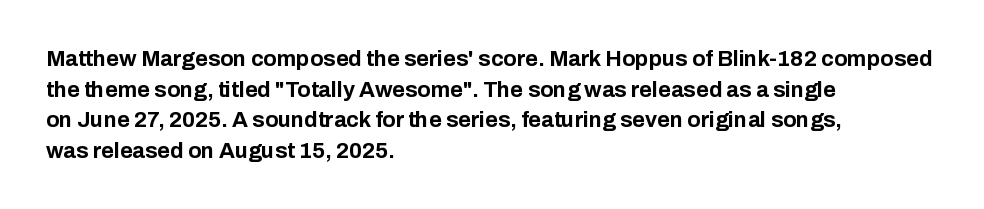
{"italic": "no", "bold": "yes", "underline": "no", "align": "left", "line_spacing": "normal", "line_spacing_ratio": 1.39, "letter_spacing": "normal", "letter_spacing_em": 0.0, "glyph_px": 22}
